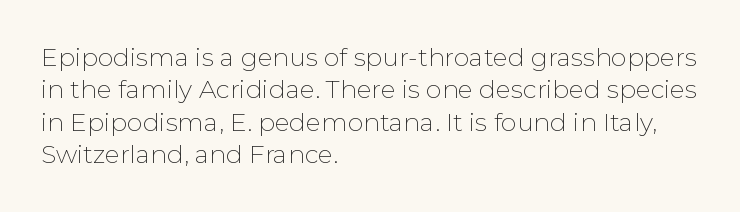
The image shows 25 px text type, upright; set left-aligned, normal line spacing (1.3x), normal letter spacing, not underlined.
